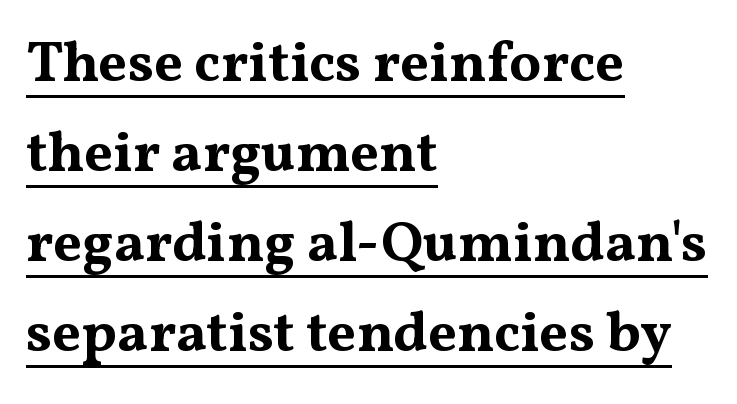
Q: Is the text bold? A: Yes.
Q: Is the text italic (slanted)? A: No, it is upright.
Q: Is the typeface a serif or a sans-serif typeface? A: Serif.
Q: Is the text underlined? A: Yes.
Q: How is the paragraph aligned? A: Left-aligned.
Q: Is the spacing between letters normal or unusually wide? A: Normal.
Q: Is the spacing between lines tight, normal or loose? A: Normal.
Q: Width (condensed, normal, or wide)? A: Wide.
Q: Stroke contrast? A: Medium.
Q: x-height? A: Medium.
Q: Monospaced? A: No.
